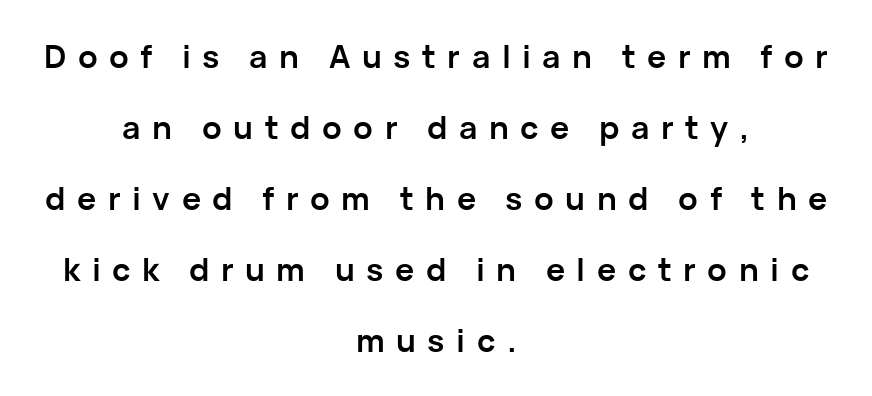
Display-style spreading of the glyphs; the letterfit is very open. Bold? Absolutely — the strokes are thick and heavy. The rendering shows plain stroke endings on the letterforms — a sans-serif design. Layout note: lines centered. The typography opts for an upright posture over an oblique one. Honestly, the rows look like they've been pulled way apart.
